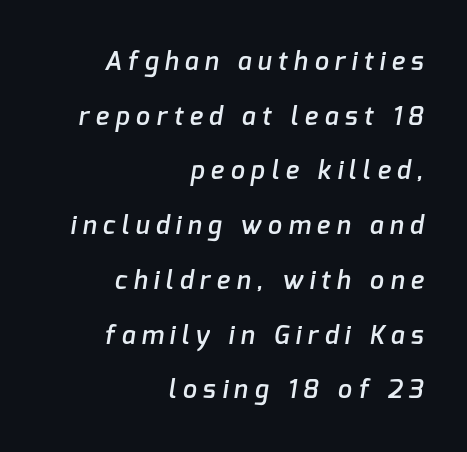
{"bold": "semi", "underline": "no", "align": "right", "line_spacing": "loose", "line_spacing_ratio": 2.19, "letter_spacing": "wide", "letter_spacing_em": 0.26, "glyph_px": 25}
